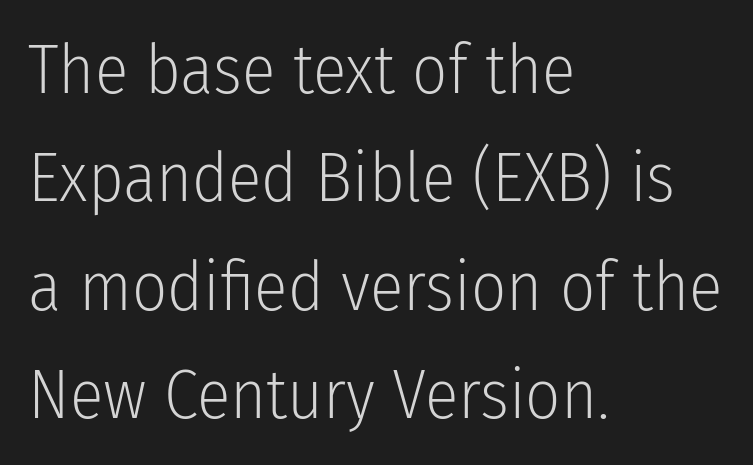
{"serif": "no", "italic": "no", "bold": "no", "weight": "light", "width": "condensed", "stroke_contrast": "low", "x_height": "medium", "monospaced": "no", "underline": "no", "align": "left", "line_spacing": "normal", "line_spacing_ratio": 1.57, "letter_spacing": "normal", "letter_spacing_em": 0.0, "glyph_px": 69}
